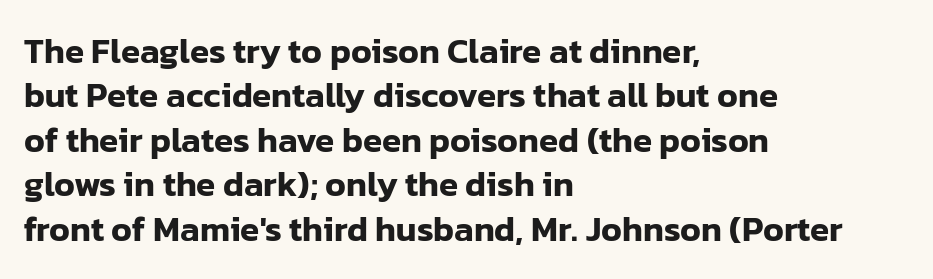
The glyphs in this specimen are sans serif. You can tell it's not italic because the verticals are truly vertical. Proportional: the letters do not fall into vertical columns. Compared with typical paragraphs, the rows here are spaced about the same.
